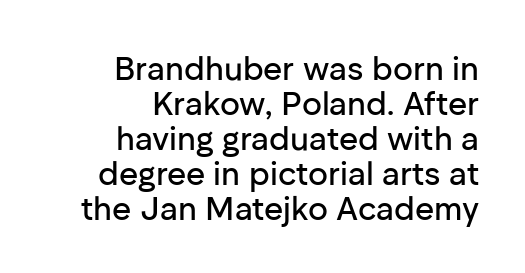
The image shows 33 px sans-serif type, upright; set right-aligned, tight line spacing (1.06x), normal letter spacing, not underlined; low stroke contrast and a medium x-height.
